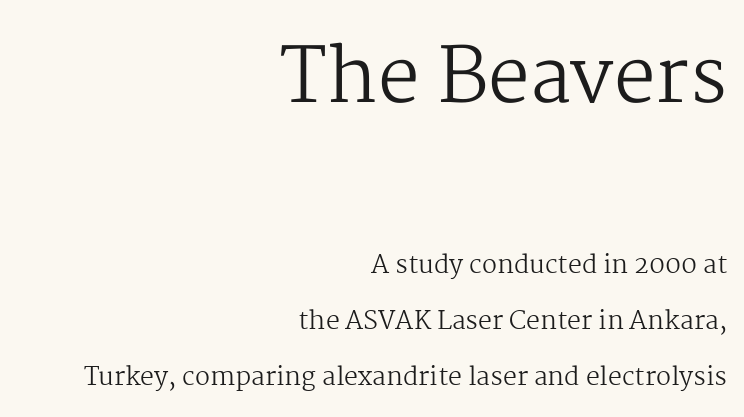
Q: Is the text bold? A: No.
Q: Is the text italic (slanted)? A: No, it is upright.
Q: Is the typeface a serif or a sans-serif typeface? A: Serif.
Q: Is the text underlined? A: No.
Q: How is the paragraph aligned? A: Right-aligned.
Q: Is the spacing between letters normal or unusually wide? A: Normal.
Q: Is the spacing between lines tight, normal or loose? A: Loose.
Q: Which block of text is set in a larger size, the first (top) or the second (bottom)? A: The first (top) one.
Q: Width (condensed, normal, or wide)? A: Normal.
Q: Stroke contrast? A: Medium.
Q: x-height? A: Medium.
Q: Monospaced? A: No.
